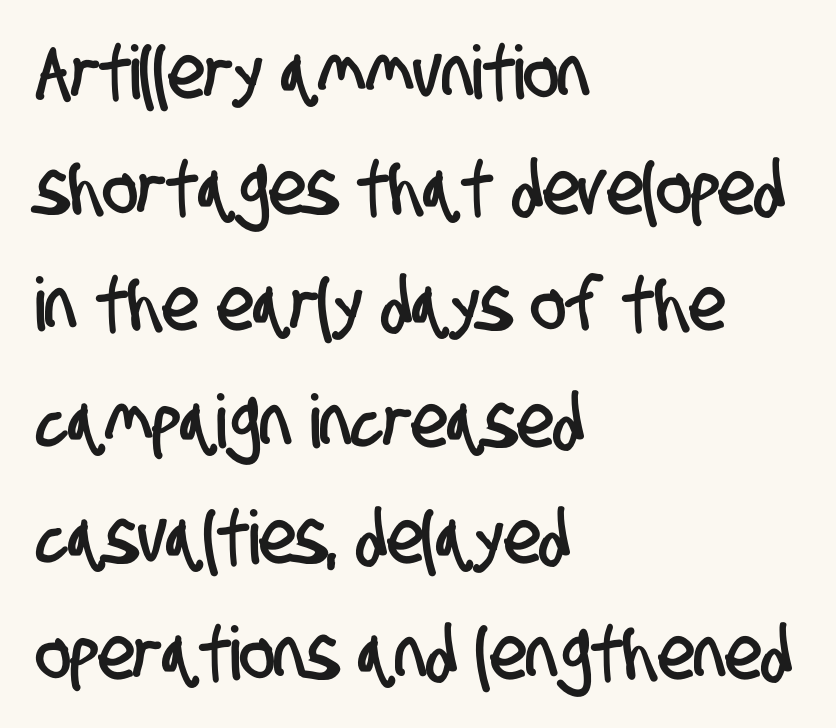
Q: Is the typeface a serif or a sans-serif typeface? A: Sans-serif.
Q: Is the text underlined? A: No.
Q: How is the paragraph aligned? A: Left-aligned.
Q: Is the spacing between letters normal or unusually wide? A: Normal.
Q: Is the spacing between lines tight, normal or loose? A: Normal.
Q: Width (condensed, normal, or wide)? A: Condensed.
Q: Stroke contrast? A: Low.
Q: x-height? A: Large.
Q: Monospaced? A: No.
